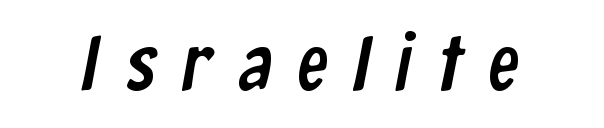
The image shows 78 px condensed sans-serif type; set unusually wide letter spacing (+0.34 em), not underlined; low stroke contrast and a medium x-height.
